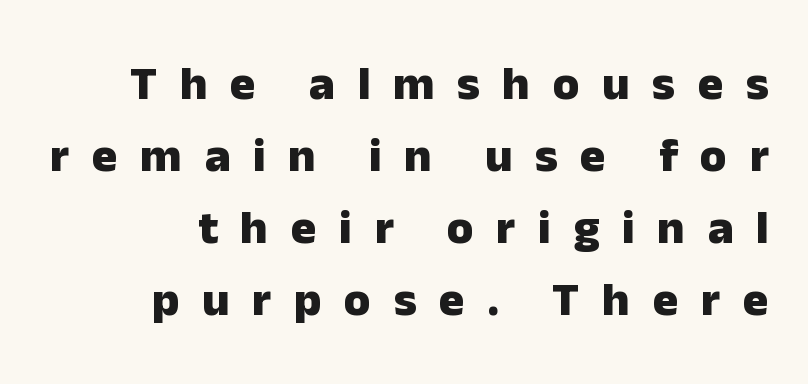
The rendering anchors every line to the right-hand side. Do the letters lean? They stand straight. Letterform terminals end flat and unadorned throughout the passage. These lines are rendered in a variable-pitch font. These lines have a slow, spaced-out rhythm from letter to letter.
